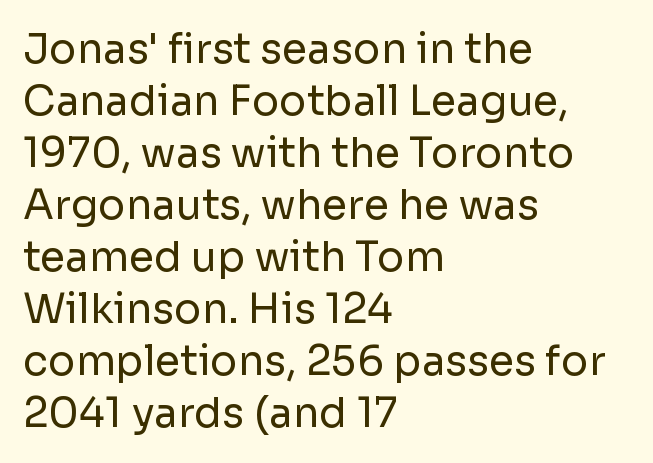
Unmarked baselines from the first word to the last. Students, note that the glyphs here touch the page at normal intervals. Ordinary non-slanted type is in use. A classic flush-left, rag-right setting is used for this passage. Do the characters align in a grid? No, the font is proportional. The face used here is a sans, in the tradition of grotesques and geometrics.
